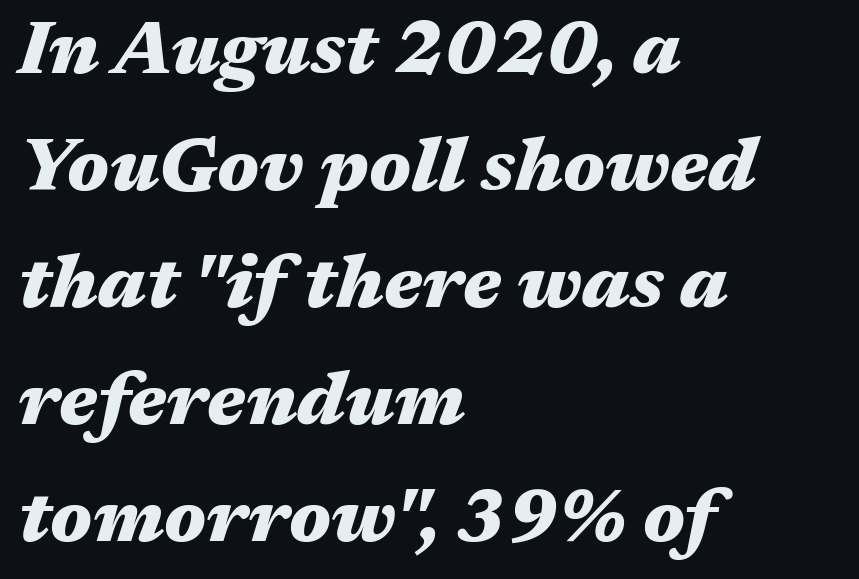
Q: Is the text bold? A: Yes.
Q: Is the text italic (slanted)? A: Yes, it leans right by about 17 degrees.
Q: Is the text underlined? A: No.
Q: How is the paragraph aligned? A: Left-aligned.
Q: Is the spacing between letters normal or unusually wide? A: Normal.
Q: Is the spacing between lines tight, normal or loose? A: Normal.
Q: Width (condensed, normal, or wide)? A: Wide.
Q: Stroke contrast? A: Medium.
Q: x-height? A: Medium.
Q: Monospaced? A: No.
